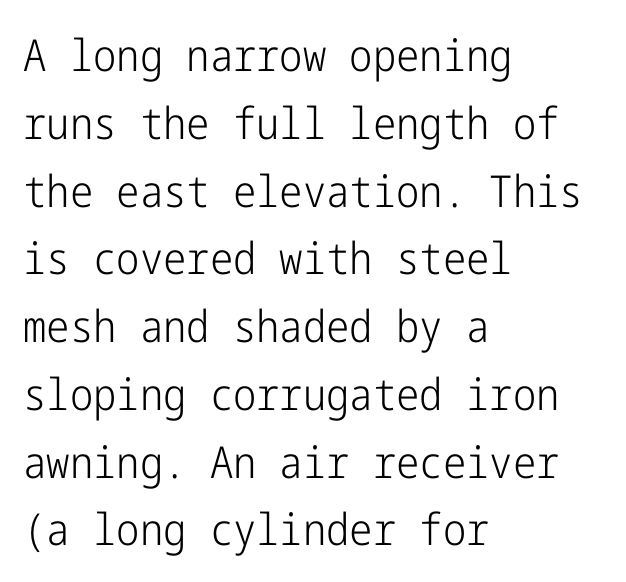
Heft: none added — not bold. Which margin do the lines hug? The left one — the right edge is uneven. The space beneath each line is pristine and unruled. Notice how the stems are strictly vertical — no italics here. Leading matches the norm, producing a regular column. What stands out about the letter spacing? Nothing — it is the standard amount.
